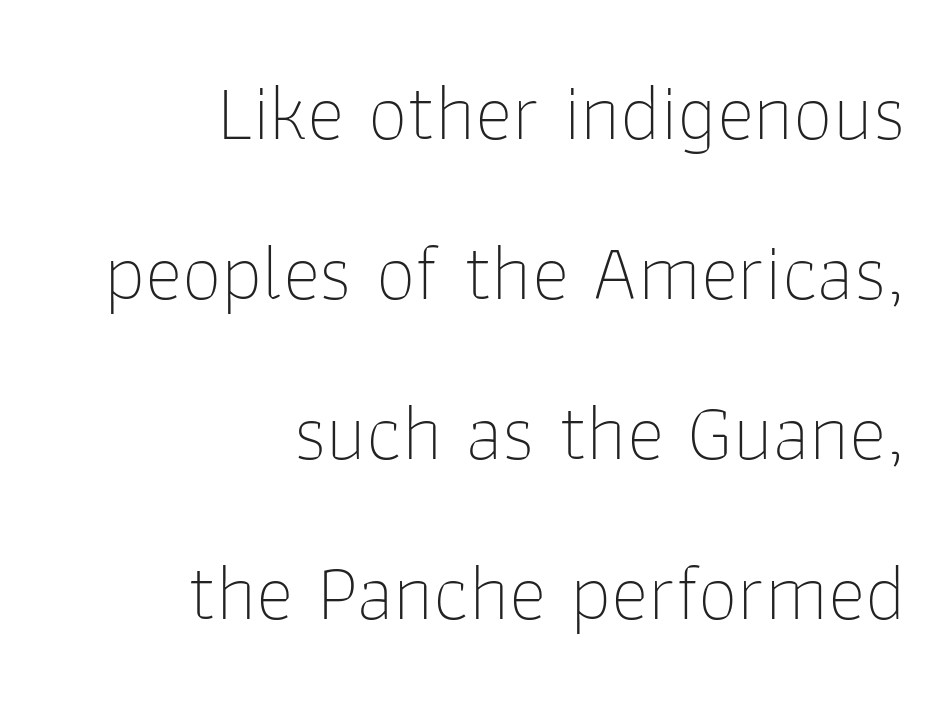
{"serif": "no", "italic": "no", "bold": "no", "weight": "thin", "width": "normal", "stroke_contrast": "low", "x_height": "medium", "monospaced": "no", "underline": "no", "align": "right", "line_spacing": "loose", "line_spacing_ratio": 2.0, "letter_spacing": "normal", "letter_spacing_em": 0.0, "glyph_px": 80}
